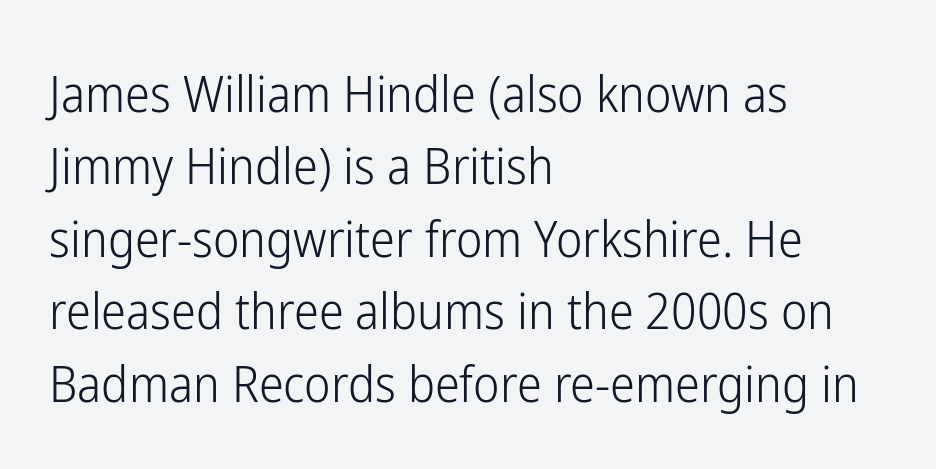
Q: Is the text bold? A: No.
Q: Is the text italic (slanted)? A: No, it is upright.
Q: Is the typeface a serif or a sans-serif typeface? A: Sans-serif.
Q: Is the text underlined? A: No.
Q: How is the paragraph aligned? A: Left-aligned.
Q: Is the spacing between letters normal or unusually wide? A: Normal.
Q: Is the spacing between lines tight, normal or loose? A: Normal.
Q: Width (condensed, normal, or wide)? A: Condensed.
Q: Stroke contrast? A: Low.
Q: x-height? A: Medium.
Q: Monospaced? A: No.
